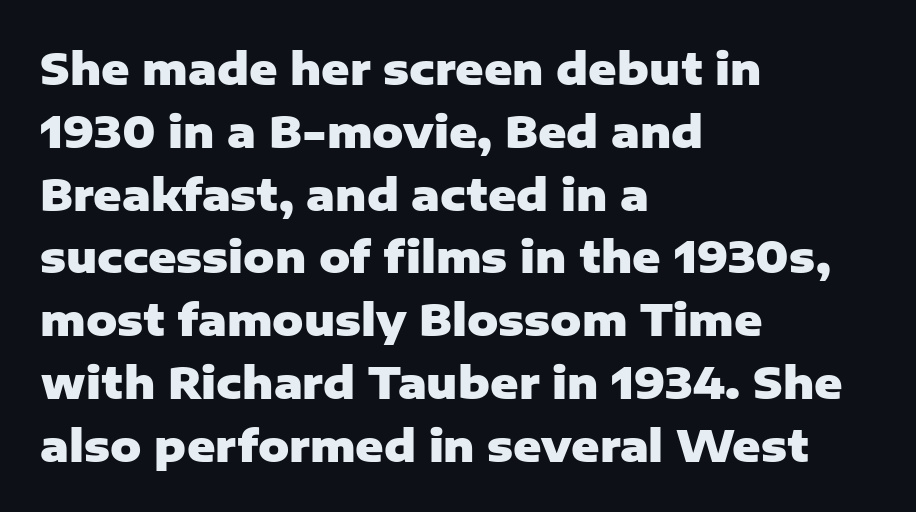
The passage shown is typed in a proportional face where columns would drift. Reading down the block, your eye returns to a fixed left position each line. The space between consecutive lines is moderate. How are the letters spaced? Ordinarily, with no added tracking. Serif or sans? Sans — the stroke terminals are bare. Has an underline been added? It has not.
